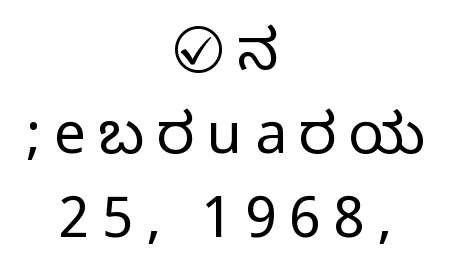
Q: Is the text italic (slanted)? A: No, it is upright.
Q: Is the typeface a serif or a sans-serif typeface? A: Sans-serif.
Q: Is the text underlined? A: No.
Q: How is the paragraph aligned? A: Centered.
Q: Is the spacing between letters normal or unusually wide? A: Unusually wide.
Q: Is the spacing between lines tight, normal or loose? A: Normal.
Q: Width (condensed, normal, or wide)? A: Condensed.
Q: Stroke contrast? A: Medium.
Q: Monospaced? A: No.
